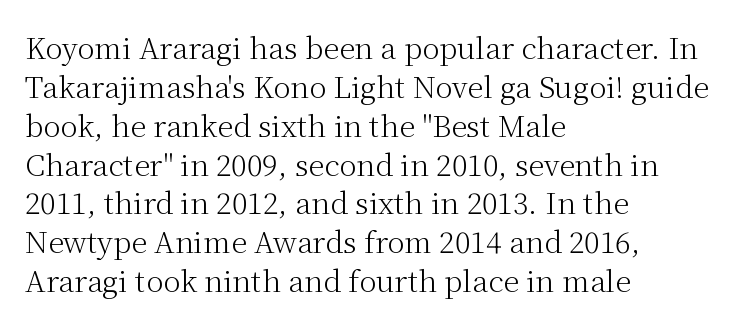
Q: Is the text bold? A: No.
Q: Is the text italic (slanted)? A: No, it is upright.
Q: Is the typeface a serif or a sans-serif typeface? A: Serif.
Q: Is the text underlined? A: No.
Q: How is the paragraph aligned? A: Left-aligned.
Q: Is the spacing between letters normal or unusually wide? A: Normal.
Q: Is the spacing between lines tight, normal or loose? A: Normal.
Q: Width (condensed, normal, or wide)? A: Normal.
Q: Stroke contrast? A: Medium.
Q: x-height? A: Medium.
Q: Monospaced? A: No.
